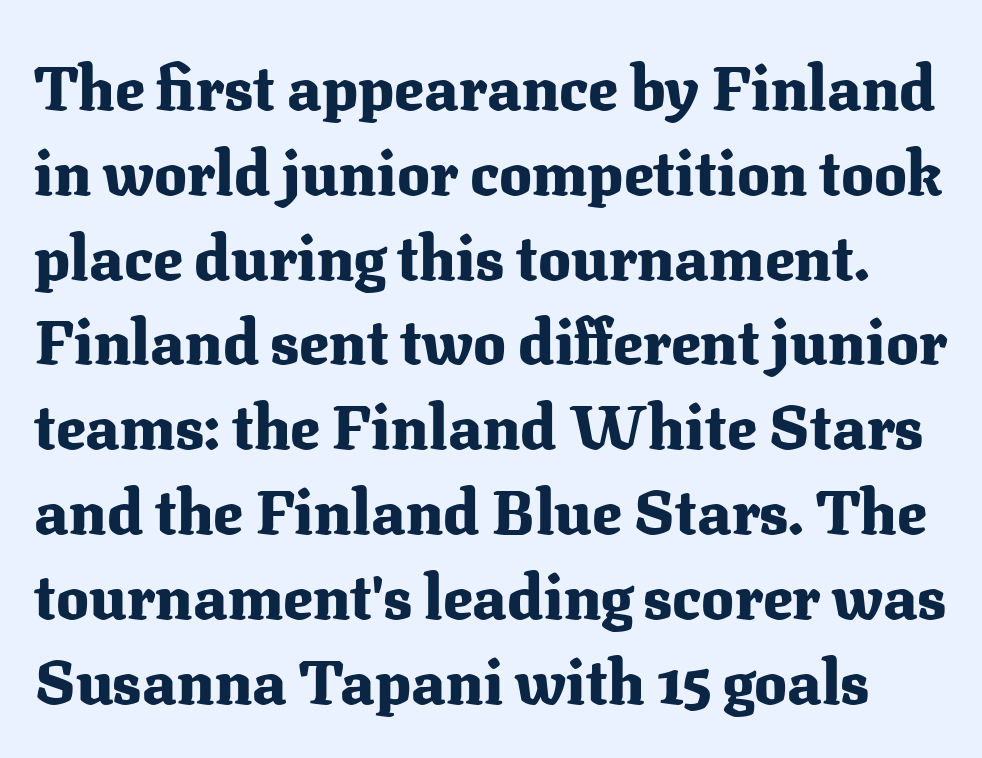
Q: Is the text bold? A: Yes.
Q: Is the text italic (slanted)? A: No, it is upright.
Q: Is the typeface a serif or a sans-serif typeface? A: Serif.
Q: Is the text underlined? A: No.
Q: Is the spacing between letters normal or unusually wide? A: Normal.
Q: Is the spacing between lines tight, normal or loose? A: Normal.
Q: Width (condensed, normal, or wide)? A: Normal.
Q: Stroke contrast? A: Medium.
Q: x-height? A: Medium.
Q: Monospaced? A: No.
